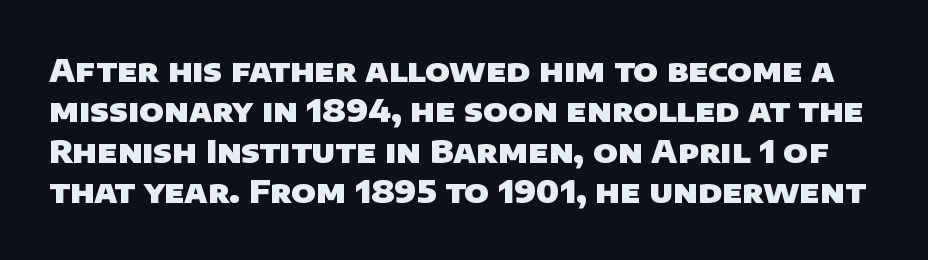
Q: Is the text bold? A: Yes.
Q: Is the typeface a serif or a sans-serif typeface? A: Sans-serif.
Q: Is the text underlined? A: No.
Q: Is the spacing between letters normal or unusually wide? A: Normal.
Q: Is the spacing between lines tight, normal or loose? A: Normal.
Q: Width (condensed, normal, or wide)? A: Normal.
Q: Stroke contrast? A: Low.
Q: x-height? A: Large.
Q: Monospaced? A: No.
